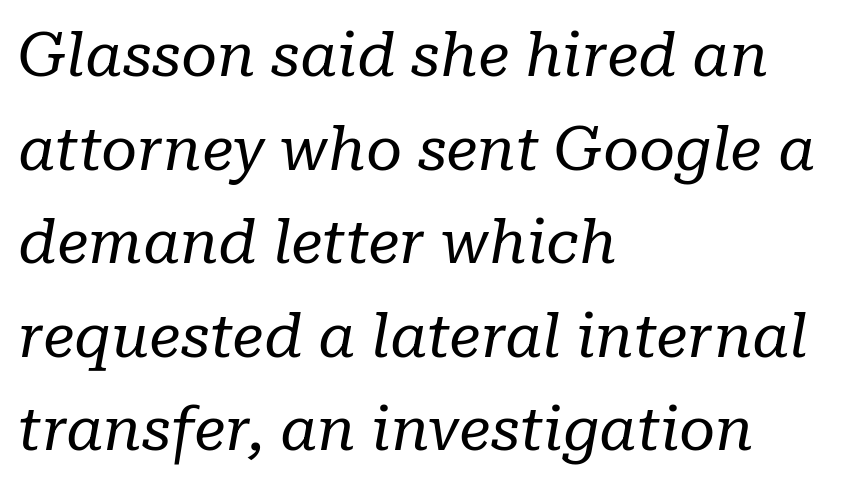
The text block is weighted toward the left margin, trailing off unevenly rightward. Slanted lettering throughout. This sample has the flowing, uneven cadence of proportional lettering. The passage shown has conventional tracking throughout. Type style note: has serifs. The lines sit at an ordinary, default distance from one another.
